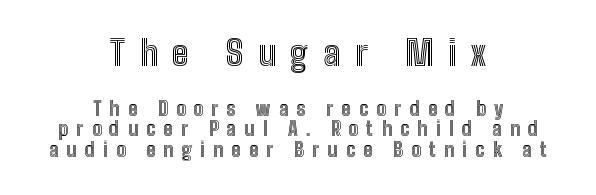
Q: Is the text italic (slanted)? A: No, it is upright.
Q: Is the text underlined? A: No.
Q: How is the paragraph aligned? A: Centered.
Q: Is the spacing between letters normal or unusually wide? A: Unusually wide.
Q: Is the spacing between lines tight, normal or loose? A: Tight.
Q: Which block of text is set in a larger size, the first (top) or the second (bottom)? A: The first (top) one.
Q: Width (condensed, normal, or wide)? A: Condensed.
Q: x-height? A: Medium.
Q: Monospaced? A: No.
